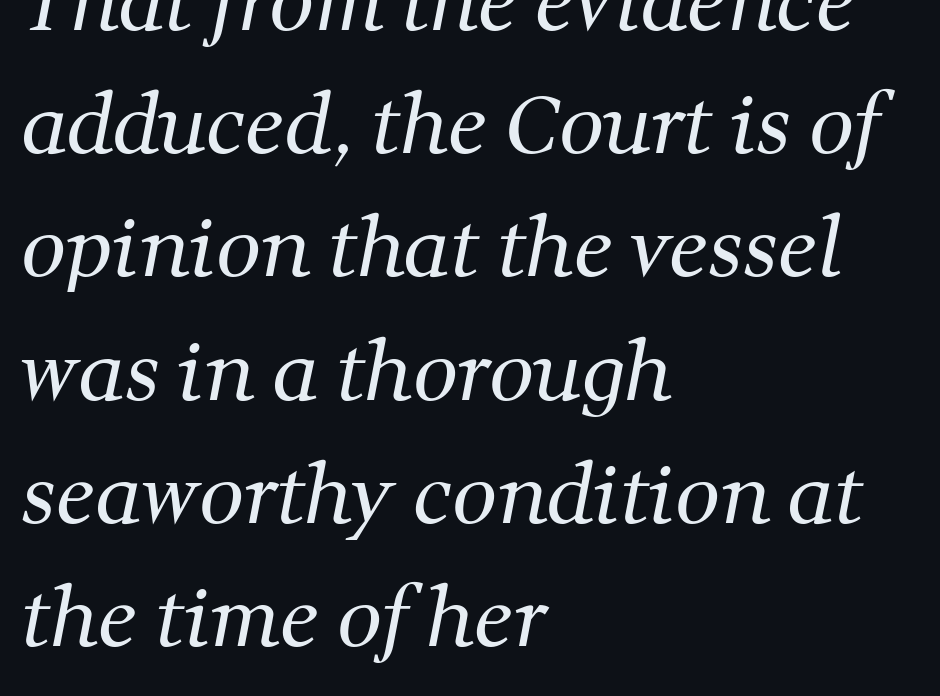
{"serif": "yes", "bold": "no", "weight": "regular", "width": "normal", "stroke_contrast": "medium", "x_height": "medium", "monospaced": "no", "underline": "no", "align": "left", "line_spacing": "normal", "line_spacing_ratio": 1.56, "letter_spacing": "normal", "letter_spacing_em": 0.0, "glyph_px": 79}
